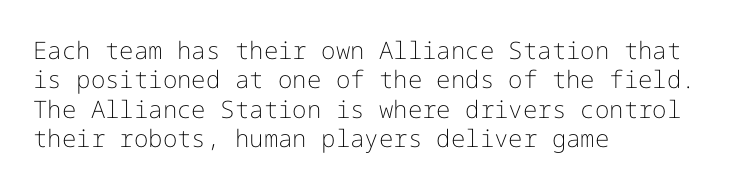
The image shows 24 px text type, upright; set left-aligned, line spacing 1.22x, normal letter spacing, not underlined.
